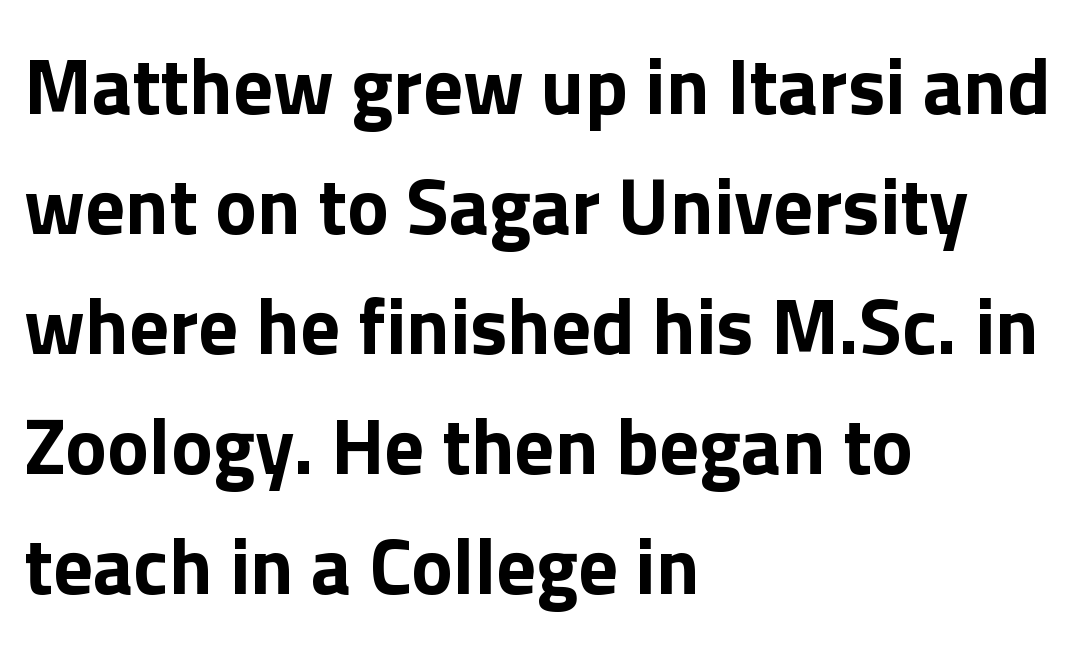
Ordinary non-slanted type is in use. The rendering anchors every line to the left-hand side. The baseline area is clear. The typesetting leans heavy: a genuine bold.
